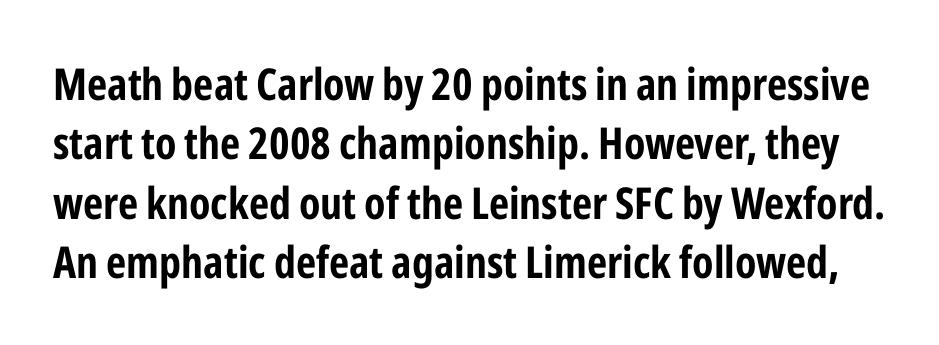
The image shows 44 px bold, condensed sans-serif type, upright; set normal line spacing (1.35x), normal letter spacing, not underlined; low stroke contrast and a medium x-height.
